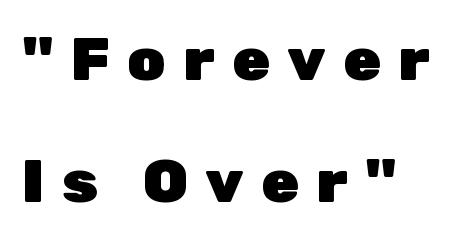
The image shows 61 px heavy sans-serif type, upright; set left-aligned, loose line spacing (2.0x), unusually wide letter spacing (+0.28 em), not underlined; low stroke contrast and a medium x-height.
